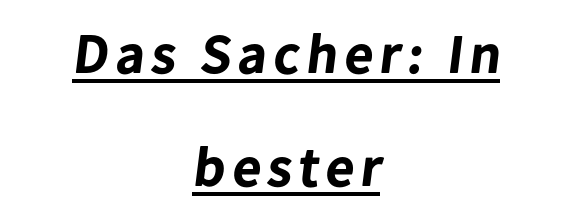
{"serif": "no", "bold": "yes", "weight": "bold", "width": "normal", "stroke_contrast": "low", "x_height": "medium", "monospaced": "no", "underline": "yes", "align": "center", "line_spacing": "loose", "line_spacing_ratio": 2.01, "glyph_px": 56}
